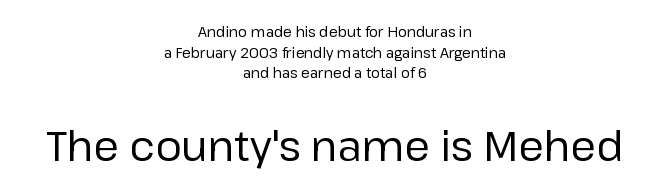
Q: Is the text bold? A: No.
Q: Is the text italic (slanted)? A: No, it is upright.
Q: Is the typeface a serif or a sans-serif typeface? A: Sans-serif.
Q: Is the text underlined? A: No.
Q: How is the paragraph aligned? A: Centered.
Q: Is the spacing between letters normal or unusually wide? A: Normal.
Q: Is the spacing between lines tight, normal or loose? A: Normal.
Q: Which block of text is set in a larger size, the first (top) or the second (bottom)? A: The second (bottom) one.
Q: Width (condensed, normal, or wide)? A: Normal.
Q: Stroke contrast? A: Low.
Q: x-height? A: Medium.
Q: Monospaced? A: No.
